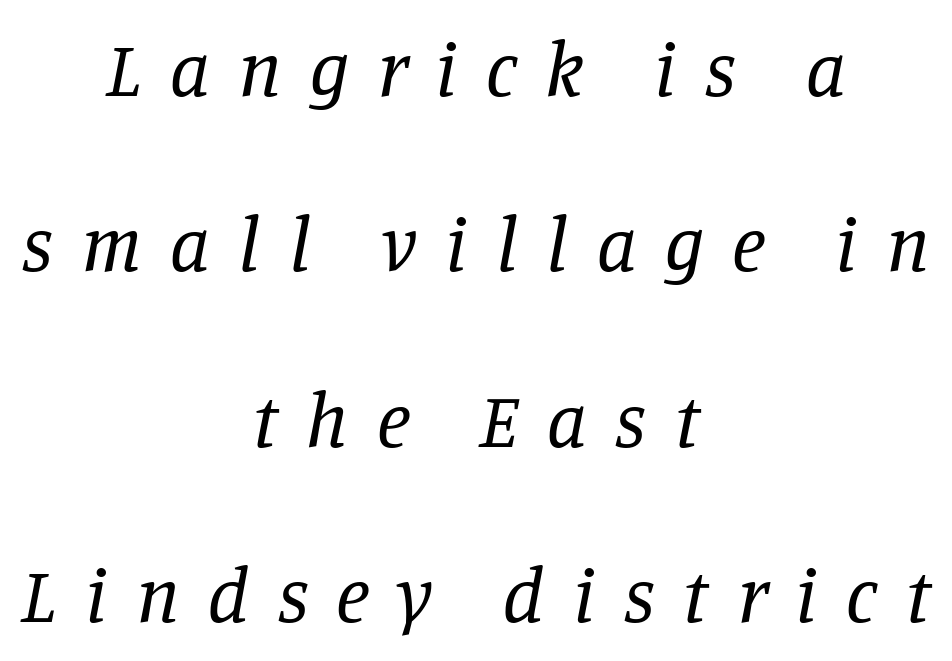
Q: Is the text bold? A: No.
Q: Is the text italic (slanted)? A: Yes, it leans right by about 11 degrees.
Q: Is the typeface a serif or a sans-serif typeface? A: Serif.
Q: Is the text underlined? A: No.
Q: How is the paragraph aligned? A: Centered.
Q: Is the spacing between letters normal or unusually wide? A: Unusually wide.
Q: Is the spacing between lines tight, normal or loose? A: Loose.
Q: Width (condensed, normal, or wide)? A: Normal.
Q: Stroke contrast? A: Low.
Q: x-height? A: Large.
Q: Monospaced? A: No.
